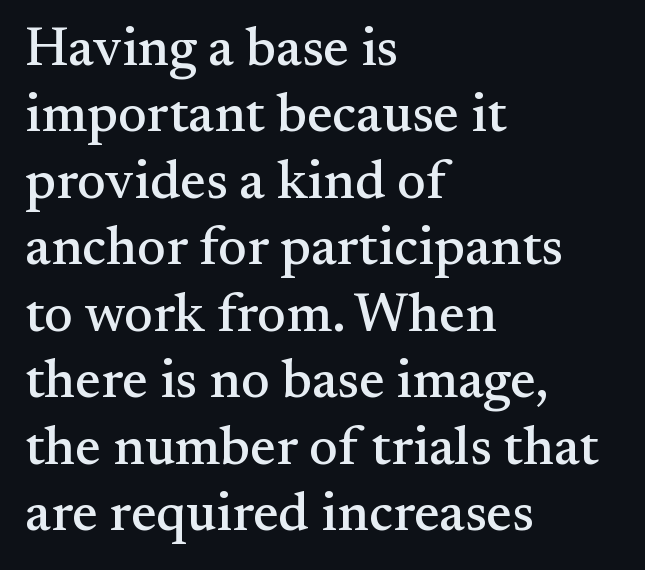
{"serif": "yes", "italic": "no", "width": "normal", "stroke_contrast": "medium", "x_height": "small", "monospaced": "no", "underline": "no", "align": "left", "line_spacing_ratio": 1.23, "letter_spacing": "normal", "letter_spacing_em": 0.0, "glyph_px": 54}
